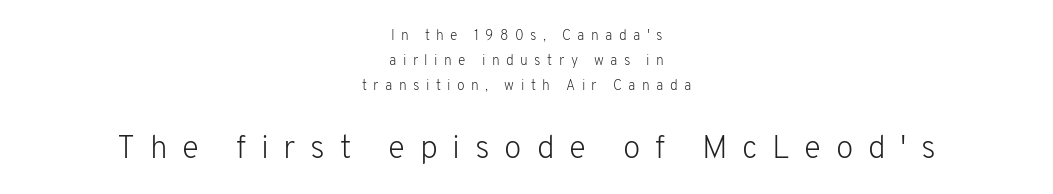
{"serif": "no", "italic": "no", "bold": "no", "weight": "light", "width": "normal", "stroke_contrast": "low", "x_height": "medium", "monospaced": "no", "underline": "no", "align": "center", "line_spacing_ratio": 1.77, "letter_spacing": "wide", "letter_spacing_em": 0.46, "larger_block": "second", "size_ratio": 2.29, "glyph_px": 32}
